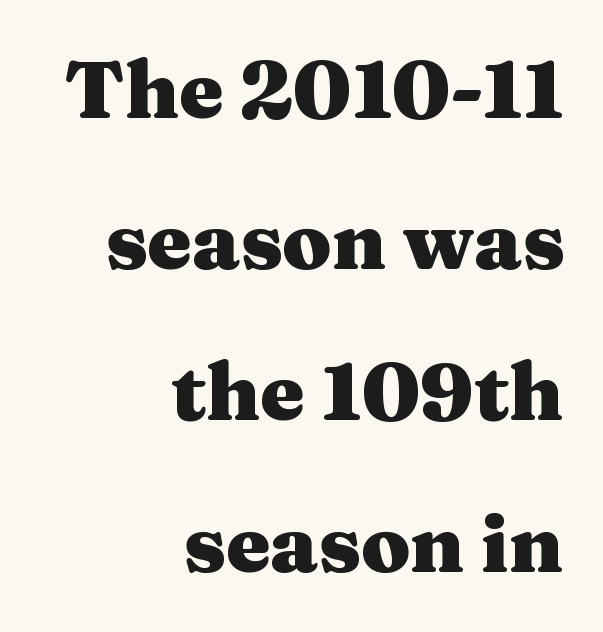
This rendering leaves character spacing at its baseline value. The lines in this sample share a right terminus and differ only in where they begin. The face used here has the dense, thick strokes of a bold. The space directly below the letters is spotless.
